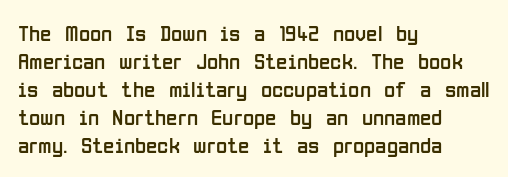
Q: Is the text bold? A: No.
Q: Is the text italic (slanted)? A: No, it is upright.
Q: Is the text underlined? A: No.
Q: How is the paragraph aligned? A: Left-aligned.
Q: Is the spacing between letters normal or unusually wide? A: Normal.
